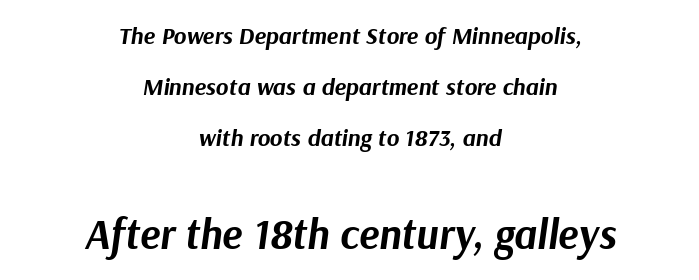
The image shows 42 px bold type, italic (leaning right); set centered, loose line spacing (2.13x), normal letter spacing, not underlined; the second (bottom) block is 1.75x larger; medium stroke contrast and a medium x-height.
